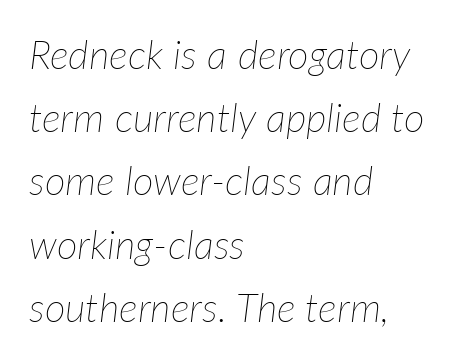
{"italic": "yes", "lean": "right", "slant_degrees": 7, "bold": "no", "weight": "thin", "width": "normal", "stroke_contrast": "low", "x_height": "medium", "monospaced": "no", "underline": "no", "align": "left", "line_spacing": "normal", "line_spacing_ratio": 1.58, "letter_spacing": "normal", "letter_spacing_em": 0.0, "glyph_px": 40}
